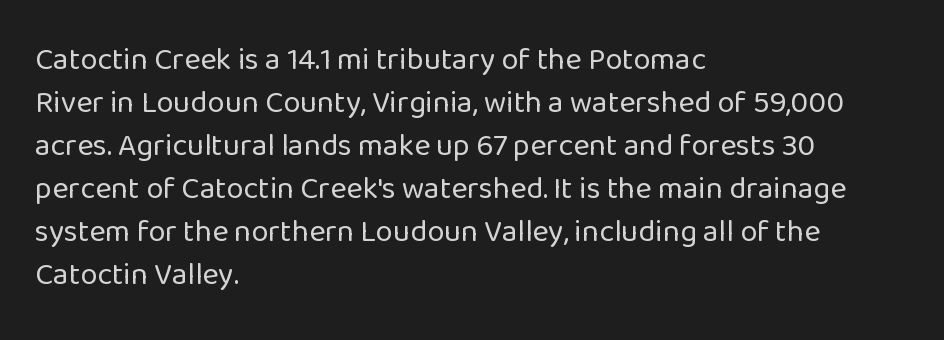
{"serif": "no", "italic": "no", "bold": "no", "weight": "regular", "width": "normal", "stroke_contrast": "low", "x_height": "medium", "monospaced": "no", "underline": "no", "align": "left", "line_spacing": "normal", "line_spacing_ratio": 1.39, "letter_spacing": "normal", "letter_spacing_em": 0.0, "glyph_px": 31}
